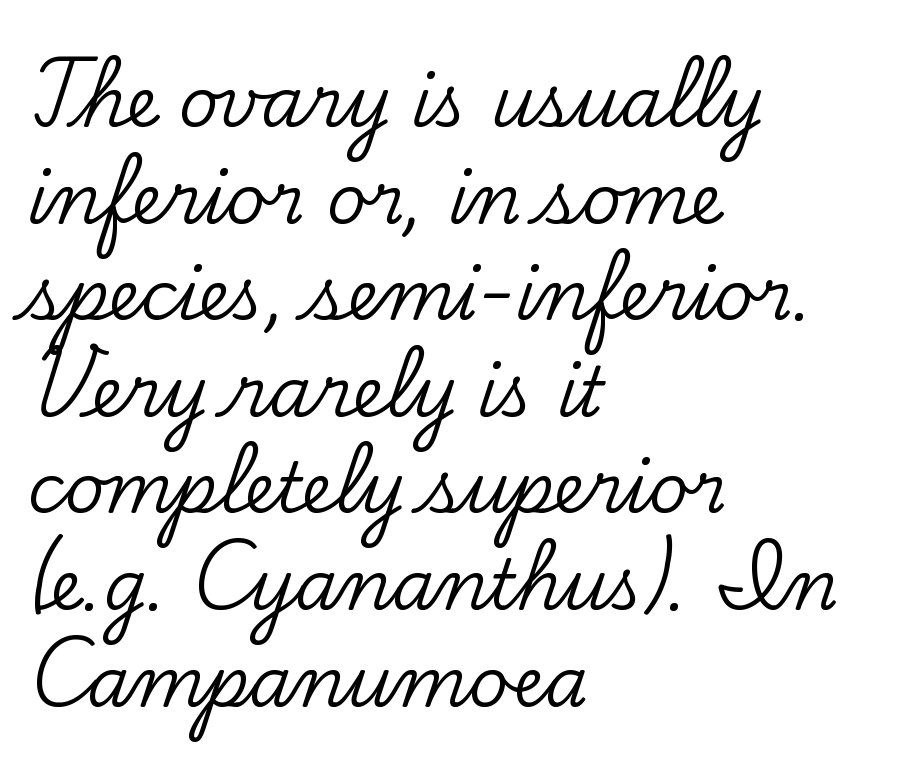
Q: Is the text italic (slanted)? A: Yes.
Q: Is the typeface a serif or a sans-serif typeface? A: Serif.
Q: Is the text underlined? A: No.
Q: How is the paragraph aligned? A: Left-aligned.
Q: Is the spacing between letters normal or unusually wide? A: Normal.
Q: Is the spacing between lines tight, normal or loose? A: Normal.
Q: Width (condensed, normal, or wide)? A: Normal.
Q: Stroke contrast? A: Low.
Q: x-height? A: Small.
Q: Monospaced? A: No.
